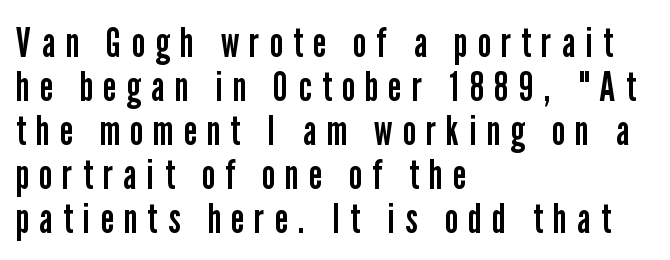
{"serif": "no", "italic": "no", "bold": "no", "weight": "regular", "width": "condensed", "stroke_contrast": "low", "x_height": "medium", "monospaced": "no", "underline": "no", "align": "left", "line_spacing": "tight", "line_spacing_ratio": 1.05, "letter_spacing": "wide", "letter_spacing_em": 0.25, "glyph_px": 42}
